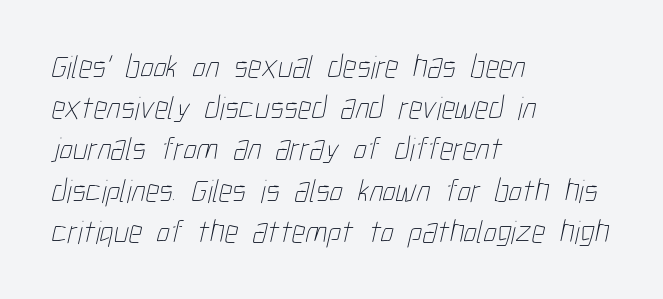
The image shows 33 px thin, condensed type; set left-aligned, normal line spacing (1.25x), normal letter spacing, not underlined; low stroke contrast and a medium x-height.
